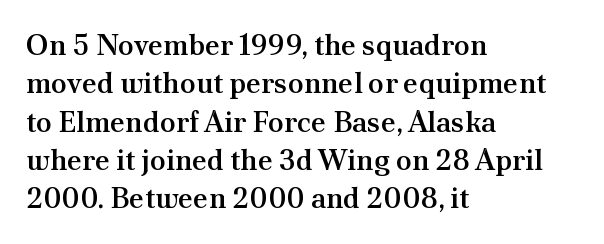
The image shows 29 px semibold serif type, upright; set left-aligned, normal line spacing (1.32x), normal letter spacing, not underlined; medium stroke contrast and a small x-height.
